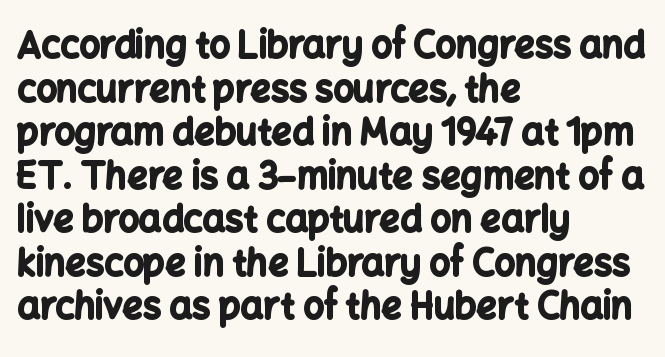
Which margin do the lines hug? The left one — the right edge is uneven. The typeface chosen for these lines omits serifs. Lines of text with bare space underneath. Typographic density is high because the face is bold. Ascenders rise straight up at ninety degrees. Tracking value appears to be zero — textbook default spacing.
